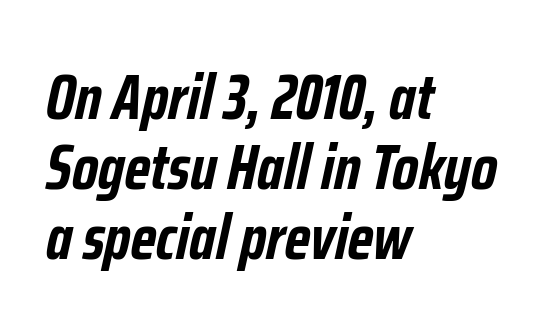
The image shows 64 px semibold, condensed type, italic (leaning right); set left-aligned, tight line spacing (1.09x), normal letter spacing, not underlined; low stroke contrast and a medium x-height.
